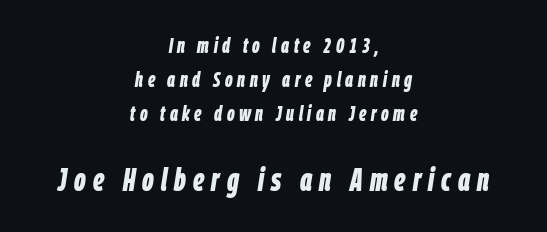
Q: Is the text bold? A: Yes.
Q: Is the text italic (slanted)? A: Yes, it leans right by about 9 degrees.
Q: Is the text underlined? A: No.
Q: How is the paragraph aligned? A: Centered.
Q: Is the spacing between letters normal or unusually wide? A: Unusually wide.
Q: Is the spacing between lines tight, normal or loose? A: Normal.
Q: Which block of text is set in a larger size, the first (top) or the second (bottom)? A: The second (bottom) one.
Q: Width (condensed, normal, or wide)? A: Condensed.
Q: Stroke contrast? A: Low.
Q: x-height? A: Large.
Q: Monospaced? A: No.
